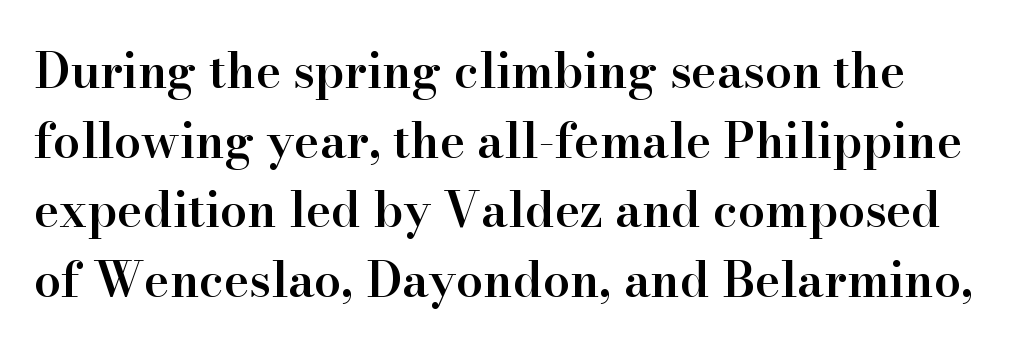
{"serif": "yes", "italic": "no", "bold": "semi", "weight": "semibold", "width": "normal", "stroke_contrast": "high", "x_height": "small", "monospaced": "no", "underline": "no", "line_spacing": "normal", "line_spacing_ratio": 1.45, "letter_spacing": "normal", "letter_spacing_em": 0.0, "glyph_px": 48}
